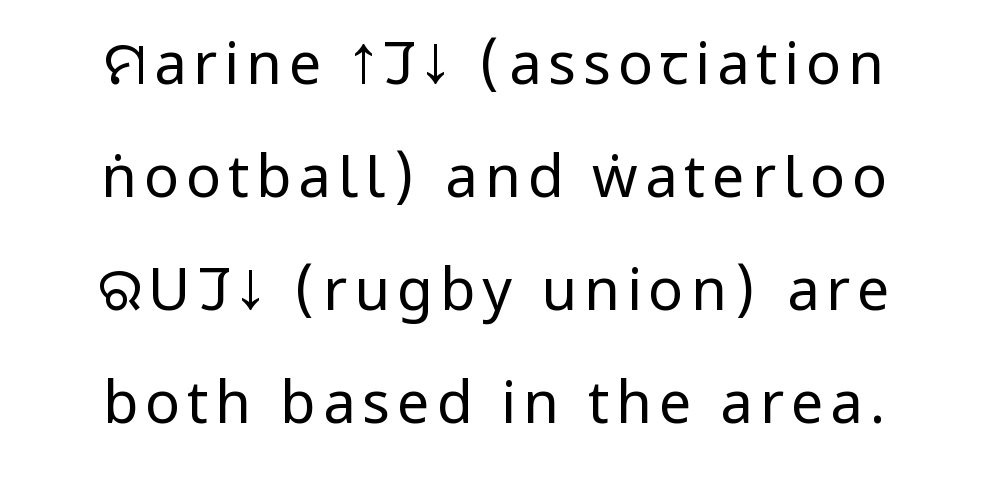
Q: Is the text bold? A: No.
Q: Is the text italic (slanted)? A: No, it is upright.
Q: Is the typeface a serif or a sans-serif typeface? A: Sans-serif.
Q: Is the text underlined? A: No.
Q: How is the paragraph aligned? A: Centered.
Q: Is the spacing between lines tight, normal or loose? A: Loose.
Q: Width (condensed, normal, or wide)? A: Condensed.
Q: Stroke contrast? A: Low.
Q: x-height? A: Large.
Q: Monospaced? A: No.
